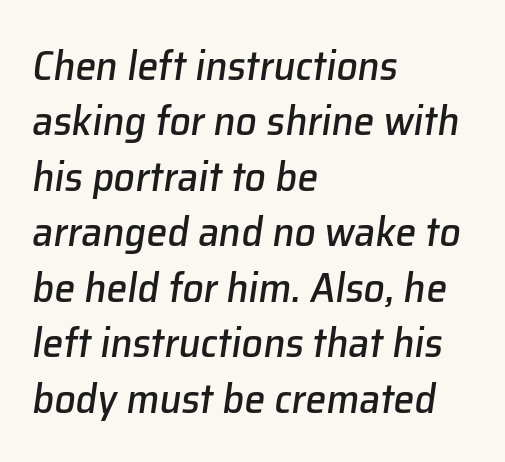
{"italic": "yes", "lean": "right", "slant_degrees": 8, "width": "normal", "stroke_contrast": "low", "x_height": "medium", "monospaced": "no", "underline": "no", "align": "left", "line_spacing": "normal", "line_spacing_ratio": 1.32, "letter_spacing": "normal", "letter_spacing_em": 0.0, "glyph_px": 42}
